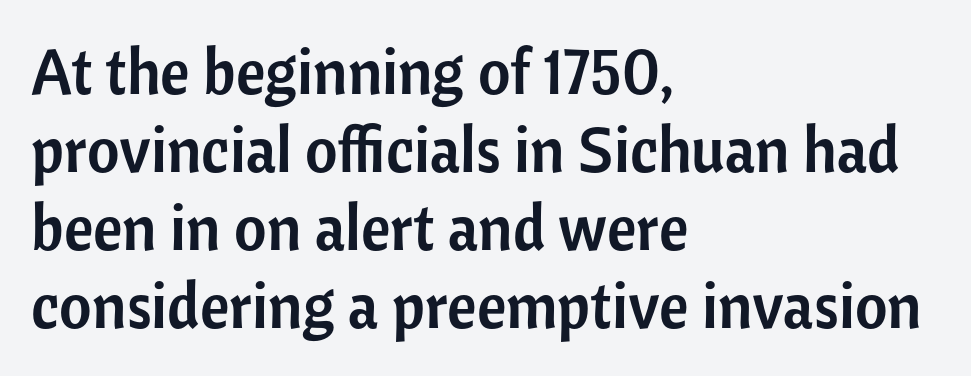
{"serif": "no", "italic": "no", "width": "normal", "stroke_contrast": "low", "x_height": "medium", "monospaced": "no", "underline": "no", "align": "left", "line_spacing_ratio": 1.24, "letter_spacing": "normal", "letter_spacing_em": 0.0, "glyph_px": 63}
